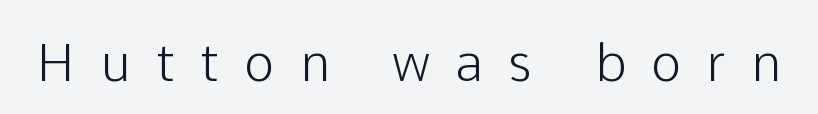
The image shows 52 px sans-serif type, upright; set unusually wide letter spacing (+0.48 em), not underlined; low stroke contrast and a medium x-height.
